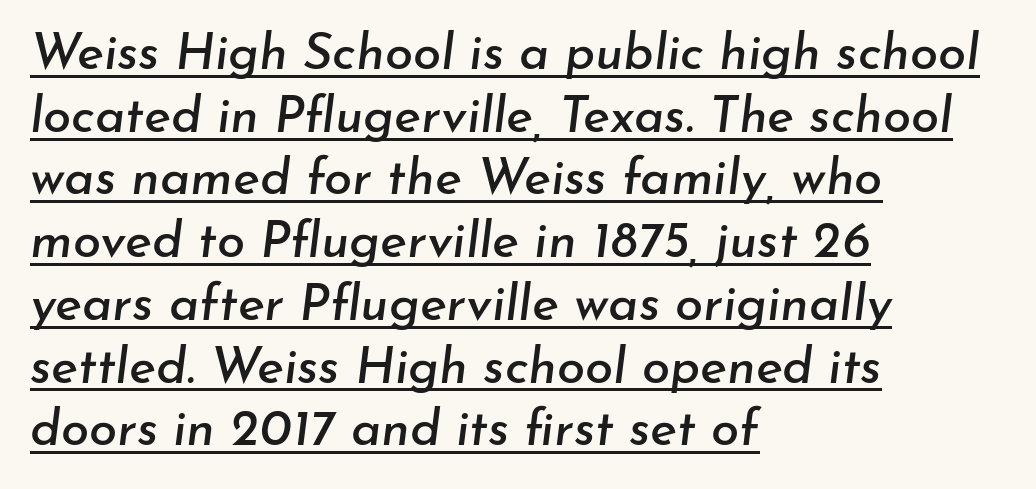
The passage shown is underscored from start to finish. These lines keep a tight, regular rhythm from letter to letter. The ragged edge is on the right, which tells us the setting is flush left. Each letter keeps its own natural width here, so spacing adapts to shape. Italic? Definitely — the glyphs are oblique.
